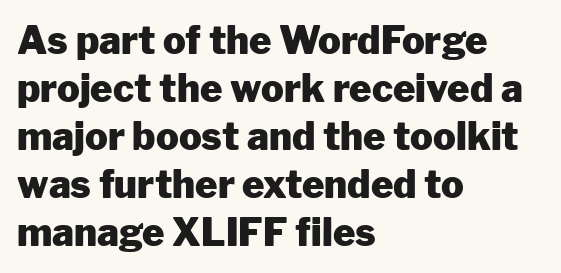
Q: Is the text bold? A: Yes.
Q: Is the text italic (slanted)? A: No, it is upright.
Q: Is the typeface a serif or a sans-serif typeface? A: Sans-serif.
Q: Is the text underlined? A: No.
Q: How is the paragraph aligned? A: Left-aligned.
Q: Is the spacing between letters normal or unusually wide? A: Normal.
Q: Is the spacing between lines tight, normal or loose? A: Normal.
Q: Width (condensed, normal, or wide)? A: Normal.
Q: Stroke contrast? A: Low.
Q: x-height? A: Medium.
Q: Monospaced? A: No.
